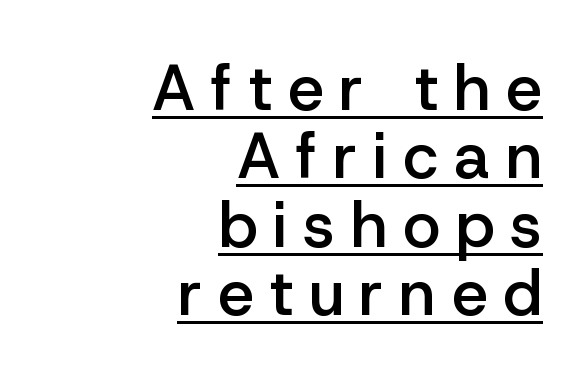
{"serif": "no", "italic": "no", "bold": "semi", "weight": "semibold", "width": "normal", "stroke_contrast": "low", "x_height": "medium", "monospaced": "no", "underline": "yes", "align": "right", "line_spacing": "tight", "line_spacing_ratio": 1.07, "letter_spacing": "wide", "letter_spacing_em": 0.25, "glyph_px": 64}
